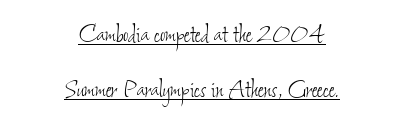
{"bold": "no", "weight": "thin", "width": "condensed", "stroke_contrast": "low", "x_height": "small", "monospaced": "no", "underline": "yes", "align": "center", "line_spacing_ratio": 1.88, "letter_spacing": "normal", "letter_spacing_em": 0.0, "glyph_px": 29}
